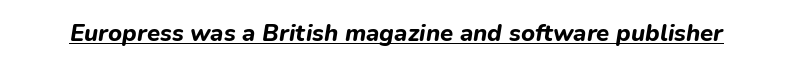
The image shows 24 px bold type, italic (leaning right); set normal letter spacing, underlined.
